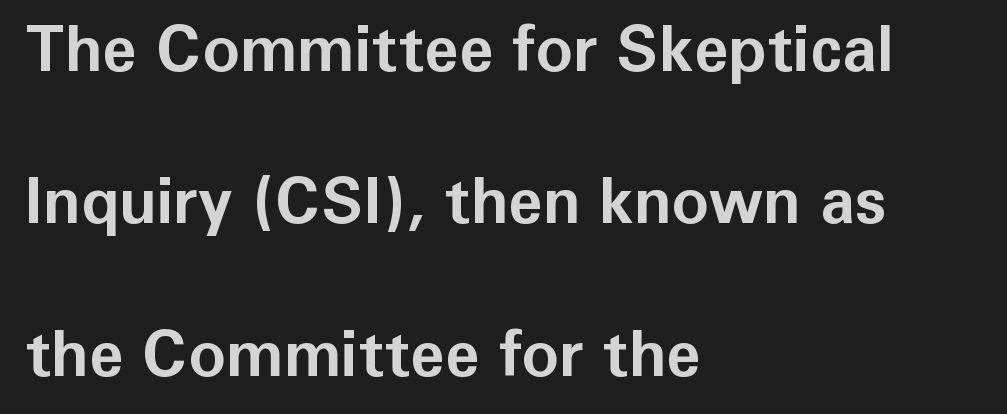
{"serif": "no", "italic": "no", "bold": "yes", "weight": "bold", "width": "normal", "stroke_contrast": "low", "x_height": "medium", "monospaced": "no", "underline": "no", "align": "left", "line_spacing": "loose", "line_spacing_ratio": 2.42, "letter_spacing": "normal", "letter_spacing_em": 0.0, "glyph_px": 63}
